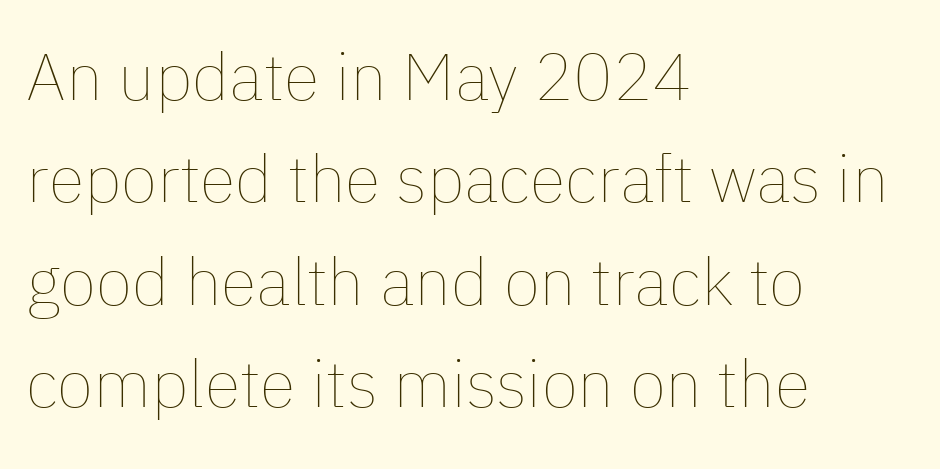
{"italic": "no", "bold": "no", "weight": "thin", "width": "normal", "stroke_contrast": "low", "x_height": "medium", "monospaced": "no", "underline": "no", "align": "left", "line_spacing": "normal", "line_spacing_ratio": 1.55, "letter_spacing": "normal", "letter_spacing_em": 0.0, "glyph_px": 66}
